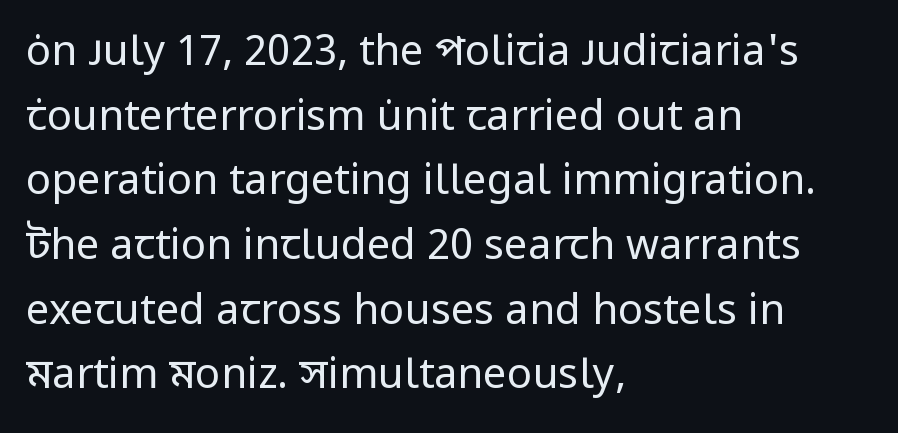
The image shows 42 px regular-weight sans-serif type, upright; set left-aligned, normal line spacing (1.54x), normal letter spacing, not underlined; low stroke contrast and a medium x-height.
